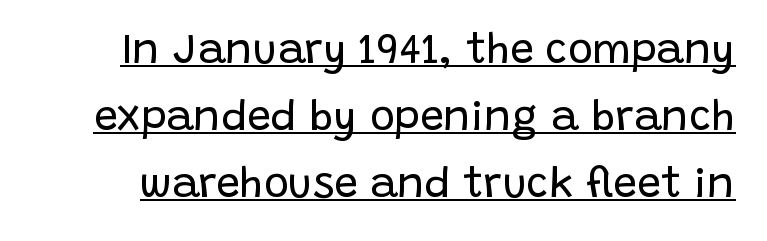
Does the lettering tilt? It doesn't — this is upright. Each letter's strokes conclude bluntly, with no projecting serifs. Note the varied advance widths — an 'i' is clearly narrower than an 'm'. Weight: in the light-to-regular range. Tracking value appears to be zero — textbook default spacing. Looks like someone drew a line under every word here.
